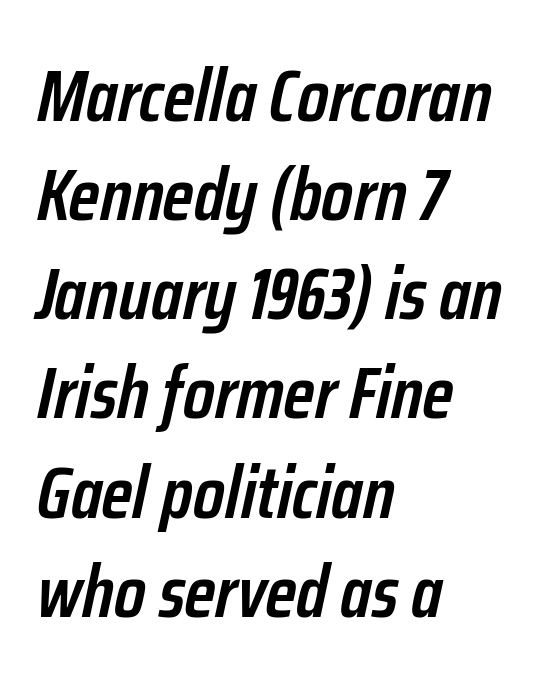
{"italic": "yes", "lean": "right", "slant_degrees": 12, "bold": "semi", "weight": "semibold", "width": "condensed", "stroke_contrast": "low", "x_height": "medium", "monospaced": "no", "underline": "no", "align": "left", "line_spacing": "normal", "line_spacing_ratio": 1.34, "letter_spacing": "normal", "letter_spacing_em": 0.0, "glyph_px": 74}
